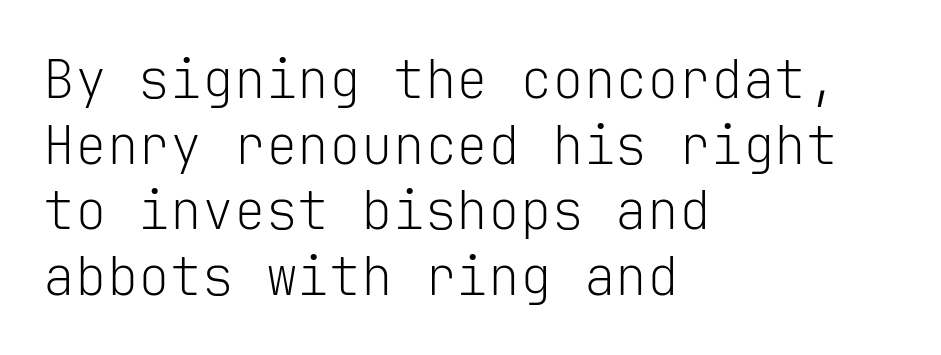
{"serif": "no", "italic": "no", "bold": "no", "weight": "light", "width": "normal", "stroke_contrast": "low", "x_height": "medium", "monospaced": "yes", "underline": "no", "align": "left", "line_spacing_ratio": 1.24, "letter_spacing": "normal", "letter_spacing_em": 0.0, "glyph_px": 53}
